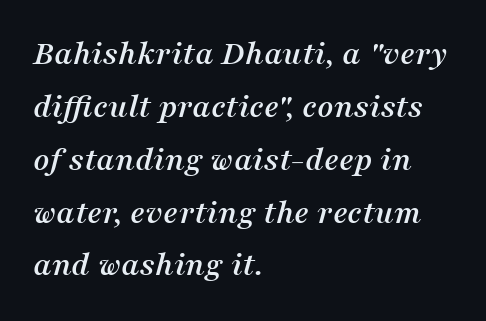
The image shows 35 px serif type, italic (leaning right); set left-aligned, normal line spacing (1.51x), normal letter spacing, not underlined; medium stroke contrast and a medium x-height.
